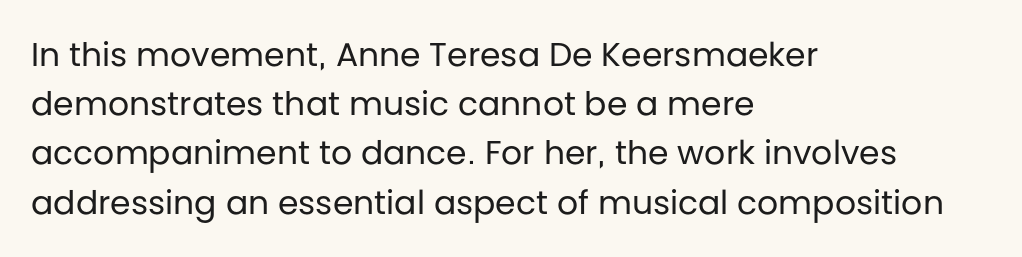
The type sits square on the baseline with zero lean. The letterforms sit at book weight or below. A typesetter would call this zero additional tracking. Letterform terminals end flat and unadorned throughout the passage. Is the block centered? No — it sits flush against the left margin. The rendering uses a moderate line-height, typical for paragraphs.
